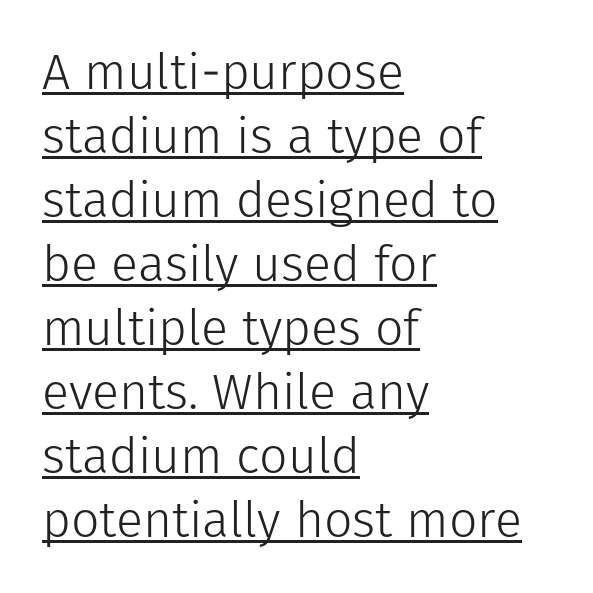
{"serif": "no", "italic": "no", "bold": "no", "weight": "light", "width": "normal", "stroke_contrast": "low", "x_height": "medium", "monospaced": "no", "underline": "yes", "align": "left", "line_spacing": "normal", "line_spacing_ratio": 1.28, "letter_spacing": "normal", "letter_spacing_em": 0.0, "glyph_px": 50}
